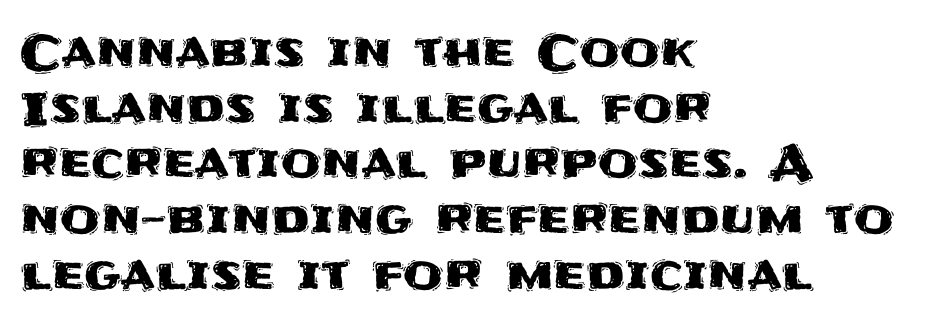
{"serif": "no", "italic": "no", "width": "normal", "stroke_contrast": "medium", "x_height": "large", "monospaced": "no", "underline": "no", "align": "left", "line_spacing_ratio": 1.21, "letter_spacing": "normal", "letter_spacing_em": 0.0, "glyph_px": 46}
